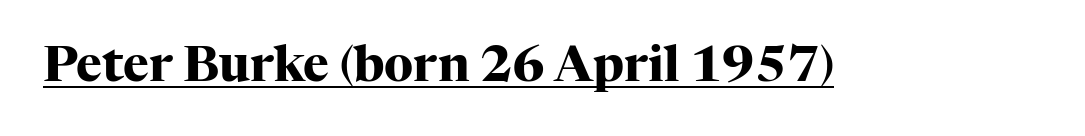
The image shows 49 px heavy serif type, upright; set normal letter spacing, underlined; high stroke contrast and a medium x-height.
